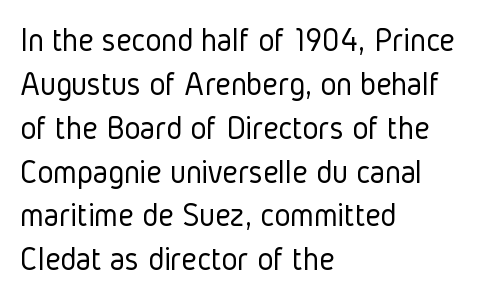
Q: Is the text bold? A: No.
Q: Is the text italic (slanted)? A: No, it is upright.
Q: Is the typeface a serif or a sans-serif typeface? A: Sans-serif.
Q: Is the text underlined? A: No.
Q: How is the paragraph aligned? A: Left-aligned.
Q: Is the spacing between letters normal or unusually wide? A: Normal.
Q: Is the spacing between lines tight, normal or loose? A: Normal.
Q: Width (condensed, normal, or wide)? A: Condensed.
Q: Stroke contrast? A: Low.
Q: x-height? A: Medium.
Q: Monospaced? A: No.
